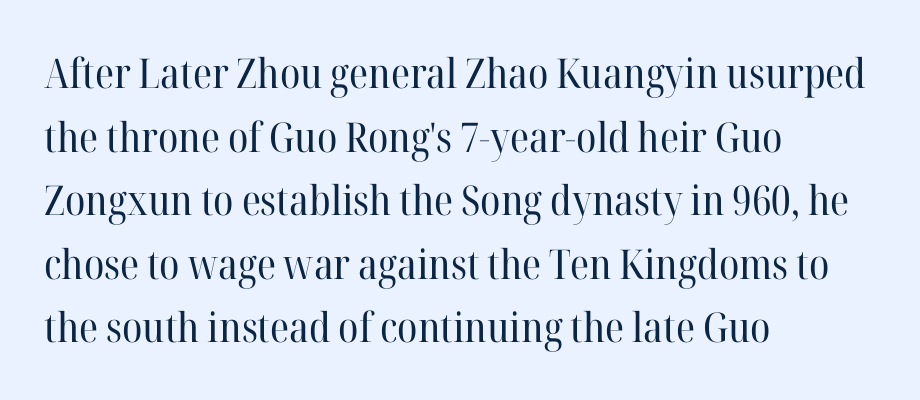
This sample is left-justified, so line endings fall wherever the words run out. The font sits on the lighter half of the weight spectrum, regular included. Leading: standard. The letters stand upright; this is a roman face. Standard letterfit; no display-style spreading of the glyphs.
